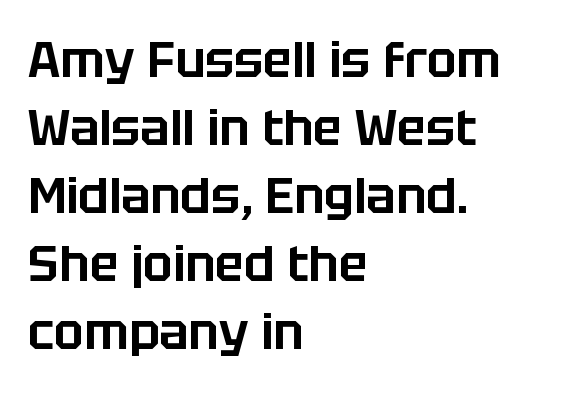
Glance below the letters and you will spot only blank space. Nobody touched the tracking dial on this one. The lines in this sample share a left origin and differ only in where they stop. Successive baselines arrive at the customary interval. This is roman type, the default non-slanted kind.
